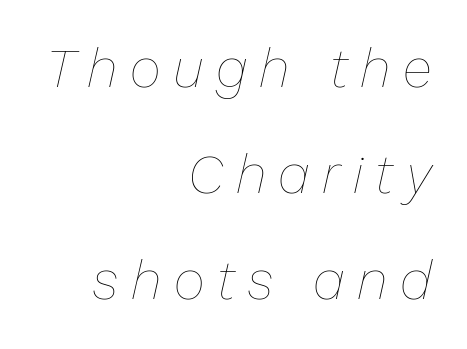
{"italic": "yes", "lean": "right", "slant_degrees": 13, "bold": "no", "weight": "thin", "width": "normal", "stroke_contrast": "low", "x_height": "medium", "monospaced": "no", "underline": "no", "align": "right", "line_spacing": "loose", "line_spacing_ratio": 1.96, "letter_spacing": "wide", "letter_spacing_em": 0.23, "glyph_px": 54}
